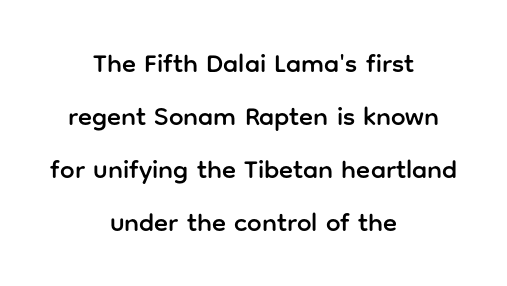
{"italic": "no", "underline": "no", "align": "center", "line_spacing": "loose", "line_spacing_ratio": 2.04, "letter_spacing": "normal", "letter_spacing_em": 0.0, "glyph_px": 26}
